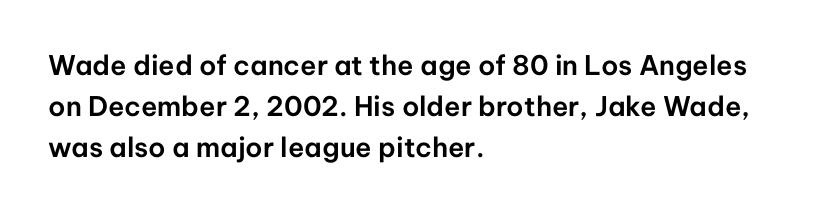
{"italic": "no", "underline": "no", "align": "left", "line_spacing": "normal", "line_spacing_ratio": 1.52, "letter_spacing": "normal", "letter_spacing_em": 0.0, "glyph_px": 27}
